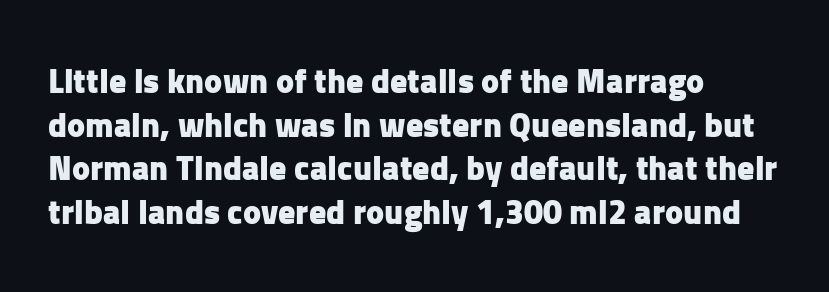
{"serif": "no", "italic": "no", "bold": "yes", "weight": "heavy", "width": "normal", "stroke_contrast": "low", "x_height": "medium", "monospaced": "no", "underline": "no", "align": "left", "line_spacing": "normal", "line_spacing_ratio": 1.28, "letter_spacing": "normal", "letter_spacing_em": 0.0, "glyph_px": 34}
